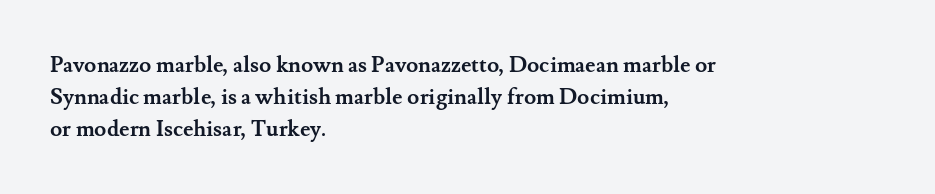
Q: Is the text bold? A: Yes.
Q: Is the text italic (slanted)? A: No, it is upright.
Q: Is the text underlined? A: No.
Q: How is the paragraph aligned? A: Left-aligned.
Q: Is the spacing between letters normal or unusually wide? A: Normal.
Q: Is the spacing between lines tight, normal or loose? A: Normal.
